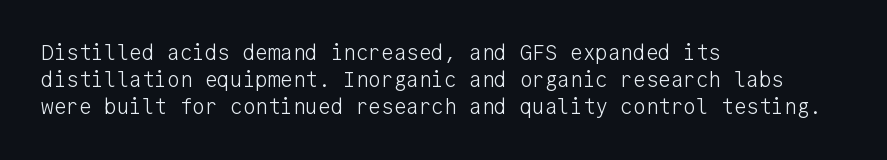
The image shows 21 px text type, upright; set left-aligned, normal line spacing (1.28x), normal letter spacing, not underlined.
